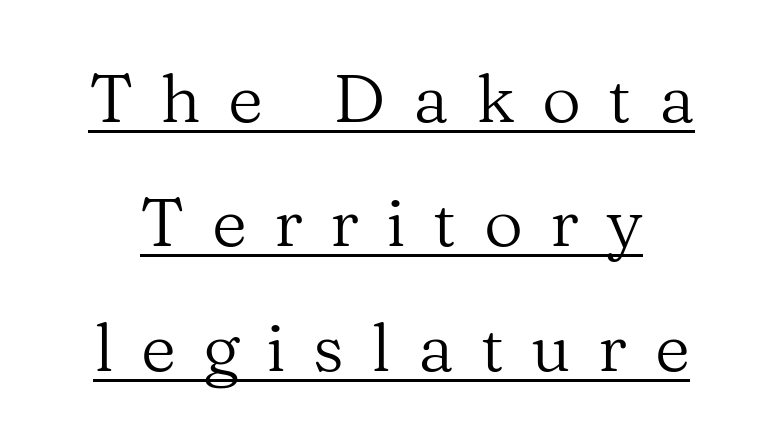
Q: Is the text bold? A: No.
Q: Is the text italic (slanted)? A: No, it is upright.
Q: Is the typeface a serif or a sans-serif typeface? A: Serif.
Q: Is the text underlined? A: Yes.
Q: Is the spacing between letters normal or unusually wide? A: Unusually wide.
Q: Width (condensed, normal, or wide)? A: Normal.
Q: Stroke contrast? A: Medium.
Q: x-height? A: Medium.
Q: Monospaced? A: No.
